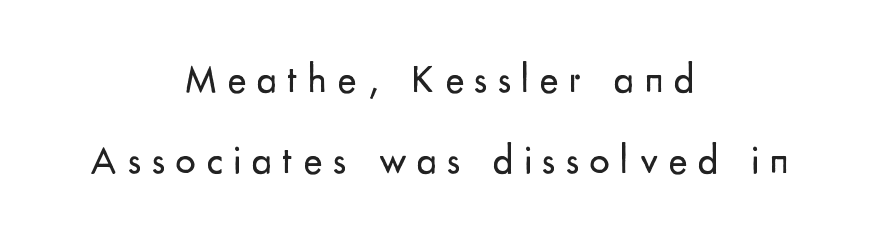
Q: Is the text bold? A: No.
Q: Is the text italic (slanted)? A: No, it is upright.
Q: Is the typeface a serif or a sans-serif typeface? A: Sans-serif.
Q: Is the text underlined? A: No.
Q: How is the paragraph aligned? A: Centered.
Q: Is the spacing between letters normal or unusually wide? A: Unusually wide.
Q: Is the spacing between lines tight, normal or loose? A: Loose.
Q: Width (condensed, normal, or wide)? A: Normal.
Q: Stroke contrast? A: Low.
Q: x-height? A: Small.
Q: Monospaced? A: No.
